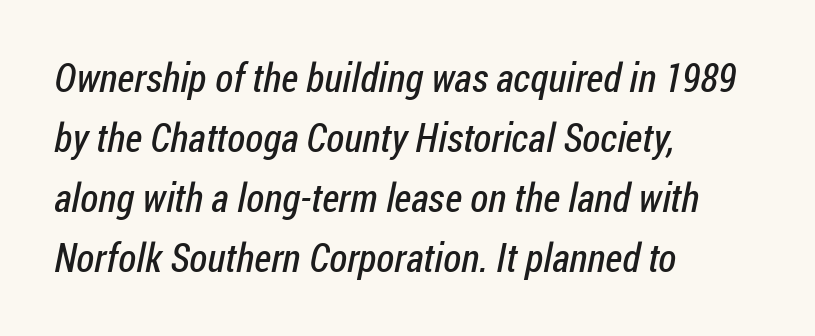
Weight: regular or lighter. Think of a printed novel: that variable character pitch is what you see here. Standard letterfit; no display-style spreading of the glyphs. The lines are quadded left. The area under the type is left untouched.
